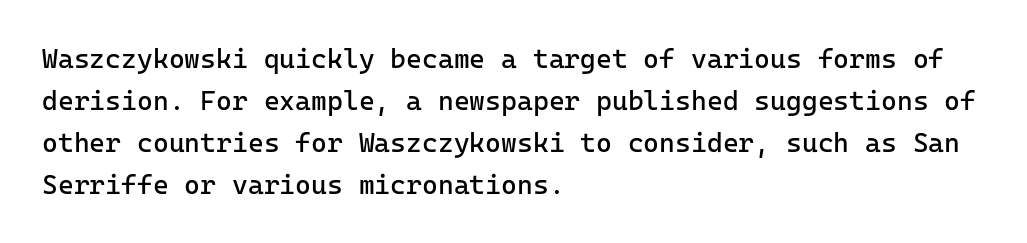
{"italic": "no", "bold": "no", "underline": "no", "align": "left", "line_spacing": "normal", "line_spacing_ratio": 1.55, "letter_spacing": "normal", "letter_spacing_em": 0.0, "glyph_px": 27}
